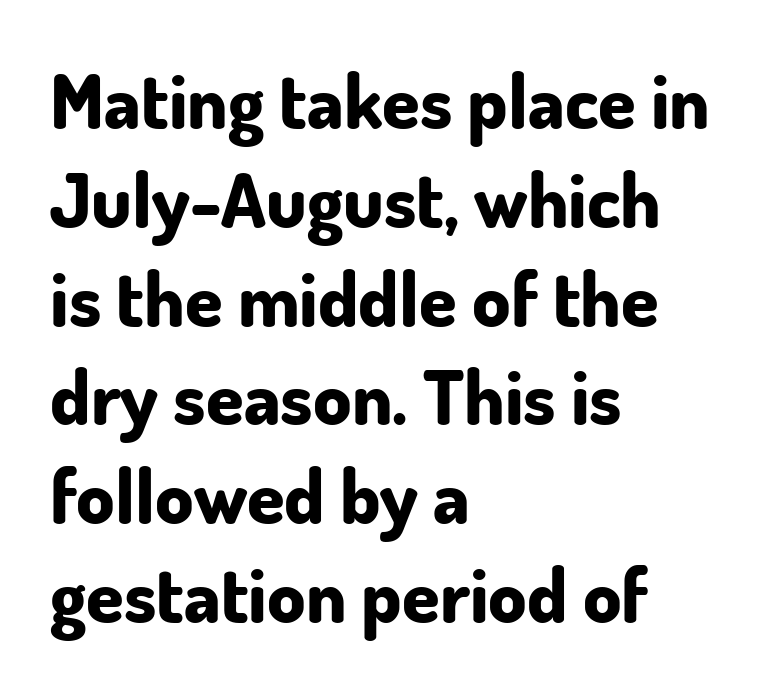
The image shows 76 px bold sans-serif type, upright; set left-aligned, normal line spacing (1.3x), normal letter spacing, not underlined; low stroke contrast and a small x-height.
